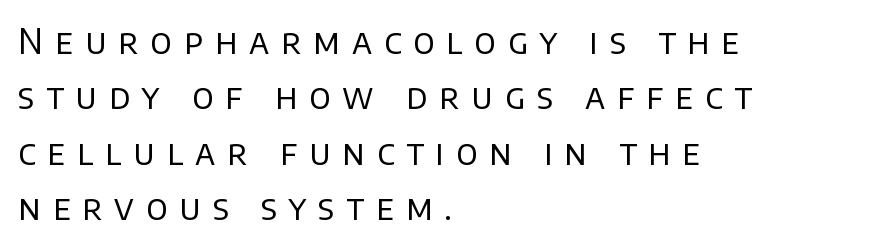
{"serif": "no", "italic": "no", "bold": "no", "weight": "regular", "width": "normal", "stroke_contrast": "low", "x_height": "large", "monospaced": "no", "underline": "no", "align": "left", "line_spacing": "normal", "line_spacing_ratio": 1.63, "letter_spacing": "wide", "letter_spacing_em": 0.35, "glyph_px": 34}
